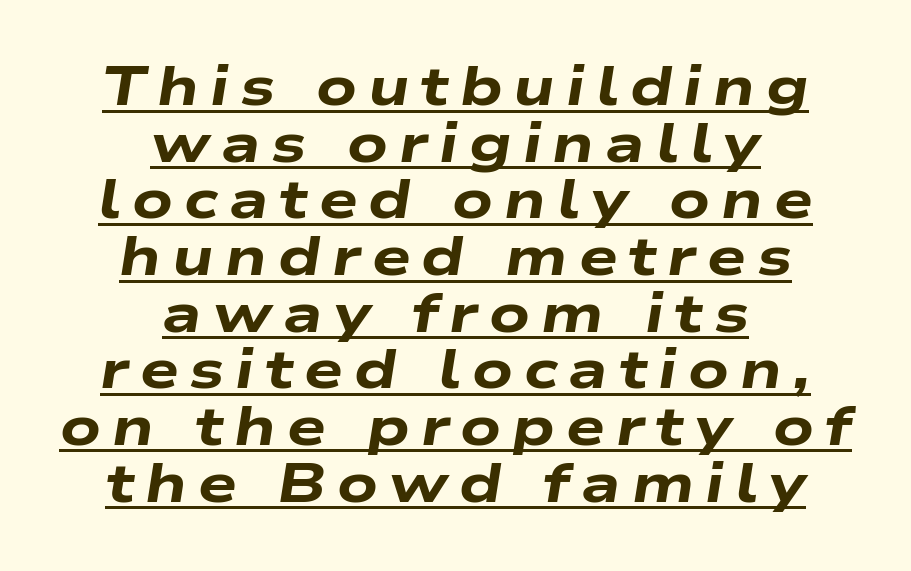
The image shows 55 px heavy, wide type, italic (leaning right); set centered, tight line spacing (1.03x), unusually wide letter spacing (+0.2 em), underlined; low stroke contrast and a medium x-height.
